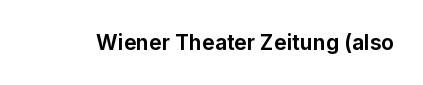
The image shows 21 px bold type, upright; set normal letter spacing, not underlined.
